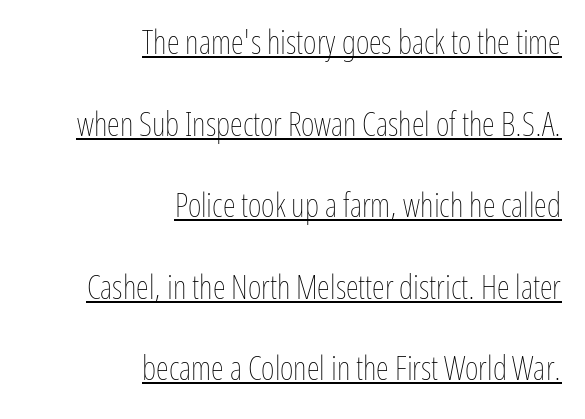
{"italic": "no", "bold": "no", "weight": "thin", "width": "condensed", "stroke_contrast": "low", "x_height": "medium", "monospaced": "no", "underline": "yes", "align": "right", "line_spacing": "loose", "line_spacing_ratio": 2.47, "letter_spacing": "normal", "letter_spacing_em": 0.0, "glyph_px": 33}
